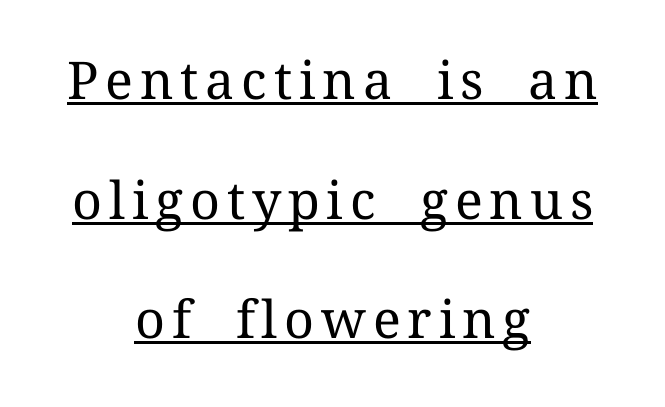
Q: Is the text bold? A: No.
Q: Is the text italic (slanted)? A: No, it is upright.
Q: Is the typeface a serif or a sans-serif typeface? A: Serif.
Q: Is the text underlined? A: Yes.
Q: How is the paragraph aligned? A: Centered.
Q: Is the spacing between lines tight, normal or loose? A: Loose.
Q: Width (condensed, normal, or wide)? A: Normal.
Q: Stroke contrast? A: Medium.
Q: x-height? A: Medium.
Q: Monospaced? A: No.
